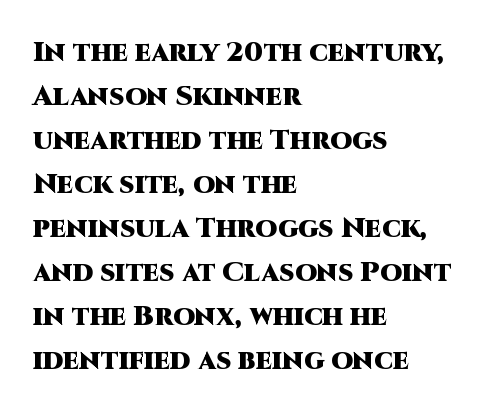
The image shows 28 px heavy sans-serif type, upright; set left-aligned, normal line spacing (1.57x), normal letter spacing, not underlined; high stroke contrast and a large x-height.
